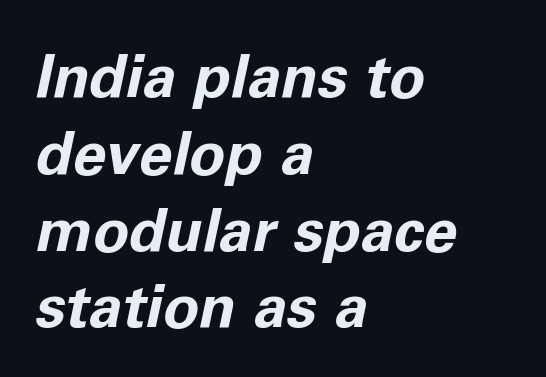
{"italic": "yes", "lean": "right", "slant_degrees": 11, "bold": "yes", "weight": "bold", "width": "normal", "stroke_contrast": "low", "x_height": "medium", "monospaced": "no", "underline": "no", "align": "left", "line_spacing": "normal", "line_spacing_ratio": 1.28, "letter_spacing": "normal", "letter_spacing_em": 0.0, "glyph_px": 60}
